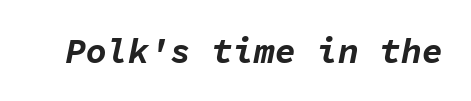
Every character sits at an angle, as italics do. Here the designer chose a console-style face with uniform glyph widths. Does the weight exceed regular? Yes, all the way to bold. The gaps between neighbouring characters are ordinary and unremarkable. Descender tails drop into unmarked territory.
